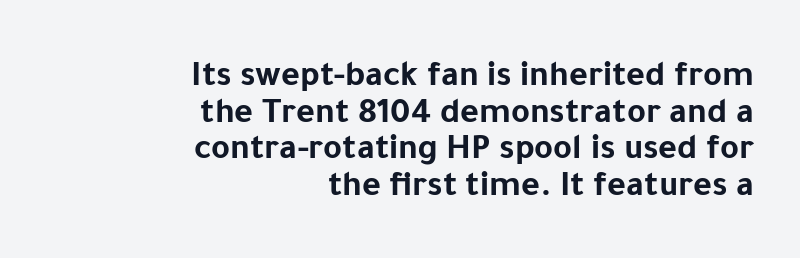
Q: Is the text bold? A: Yes.
Q: Is the text italic (slanted)? A: No, it is upright.
Q: Is the typeface a serif or a sans-serif typeface? A: Sans-serif.
Q: Is the text underlined? A: No.
Q: How is the paragraph aligned? A: Right-aligned.
Q: Is the spacing between letters normal or unusually wide? A: Normal.
Q: Is the spacing between lines tight, normal or loose? A: Tight.
Q: Width (condensed, normal, or wide)? A: Normal.
Q: Stroke contrast? A: Low.
Q: x-height? A: Medium.
Q: Monospaced? A: No.
